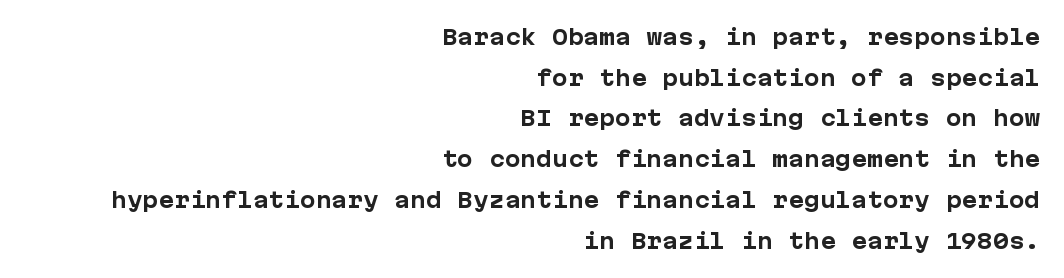
The image shows 21 px bold type, upright; set right-aligned, loose line spacing (1.94x), normal letter spacing, not underlined.
